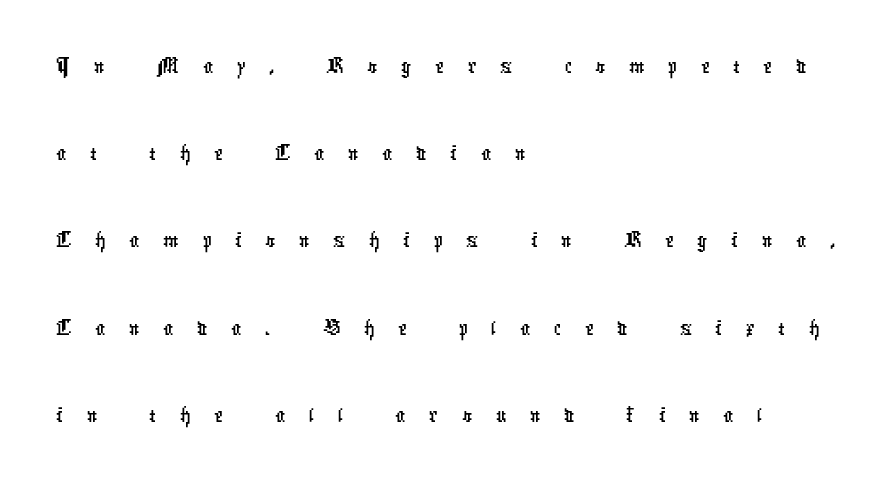
{"serif": "no", "width": "condensed", "stroke_contrast": "low", "x_height": "medium", "monospaced": "no", "underline": "no", "align": "left", "line_spacing_ratio": 1.78, "letter_spacing": "wide", "letter_spacing_em": 0.48, "glyph_px": 49}
